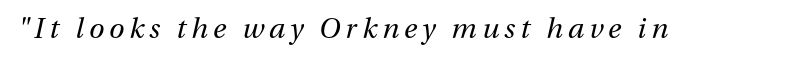
Decoration check: the copy has no underline. Compared with a typical body face, this is equally light or lighter still. When letters slant like this, we call the style italic. Think of a printed novel: that variable character pitch is what you see here.
